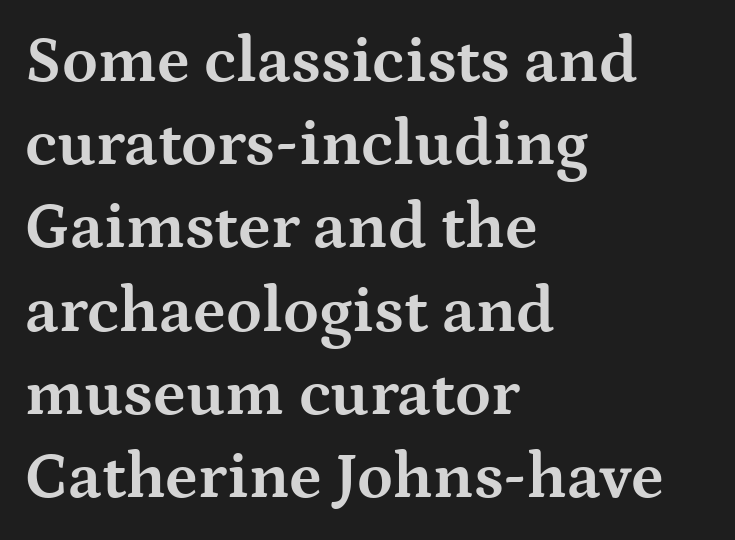
Q: Is the text bold? A: Yes.
Q: Is the text italic (slanted)? A: No, it is upright.
Q: Is the typeface a serif or a sans-serif typeface? A: Serif.
Q: Is the text underlined? A: No.
Q: How is the paragraph aligned? A: Left-aligned.
Q: Is the spacing between letters normal or unusually wide? A: Normal.
Q: Is the spacing between lines tight, normal or loose? A: Normal.
Q: Width (condensed, normal, or wide)? A: Wide.
Q: Stroke contrast? A: Medium.
Q: x-height? A: Medium.
Q: Monospaced? A: No.
